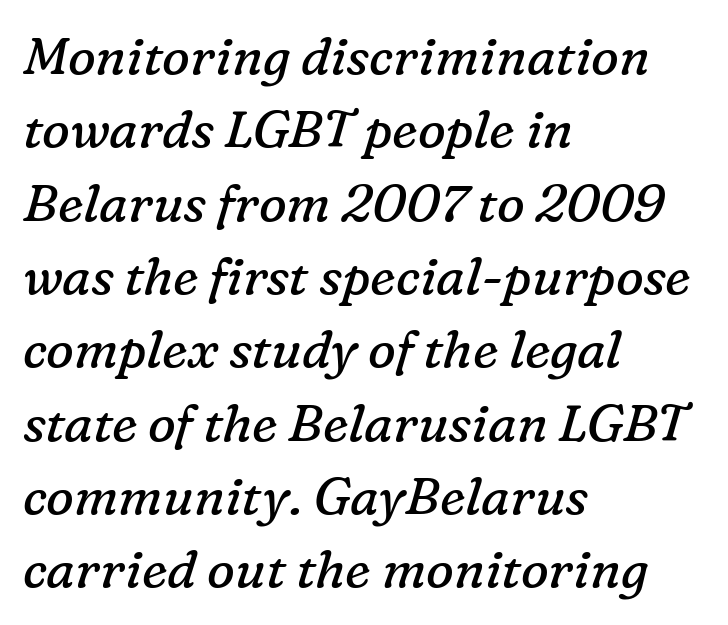
{"serif": "yes", "italic": "yes", "lean": "right", "slant_degrees": 16, "bold": "no", "weight": "regular", "width": "normal", "stroke_contrast": "low", "x_height": "medium", "monospaced": "no", "underline": "no", "align": "left", "line_spacing": "normal", "line_spacing_ratio": 1.41, "letter_spacing": "normal", "letter_spacing_em": 0.0, "glyph_px": 52}
